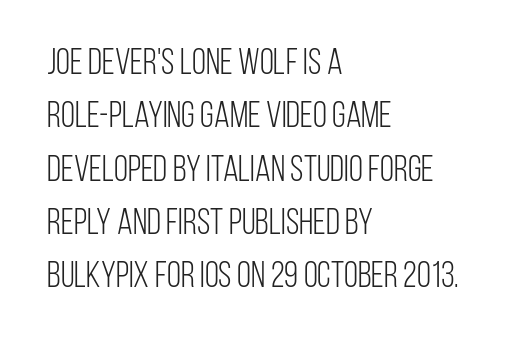
{"serif": "no", "italic": "no", "bold": "no", "weight": "light", "width": "condensed", "stroke_contrast": "low", "x_height": "large", "monospaced": "no", "underline": "no", "align": "left", "line_spacing": "normal", "line_spacing_ratio": 1.48, "letter_spacing": "normal", "letter_spacing_em": 0.0, "glyph_px": 36}
